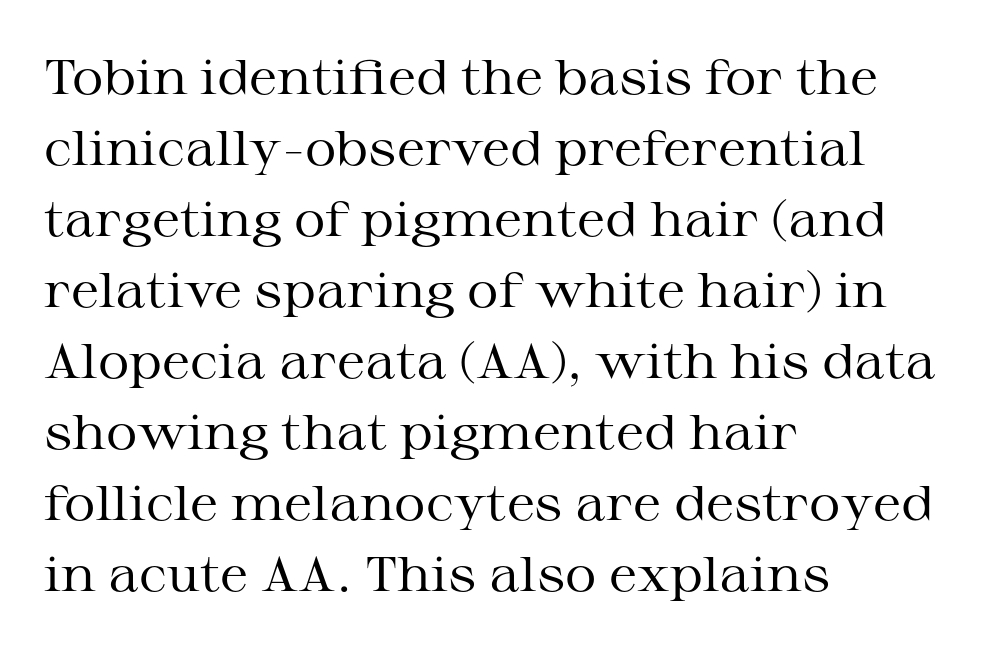
The image shows 49 px regular-weight, wide serif type, upright; set left-aligned, normal line spacing (1.45x), normal letter spacing, not underlined; medium stroke contrast and a medium x-height.
